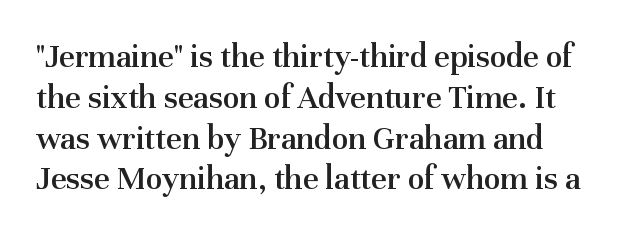
{"serif": "yes", "italic": "no", "bold": "semi", "weight": "semibold", "width": "normal", "stroke_contrast": "medium", "x_height": "medium", "monospaced": "no", "underline": "no", "line_spacing_ratio": 1.2, "letter_spacing": "normal", "letter_spacing_em": 0.0, "glyph_px": 34}
